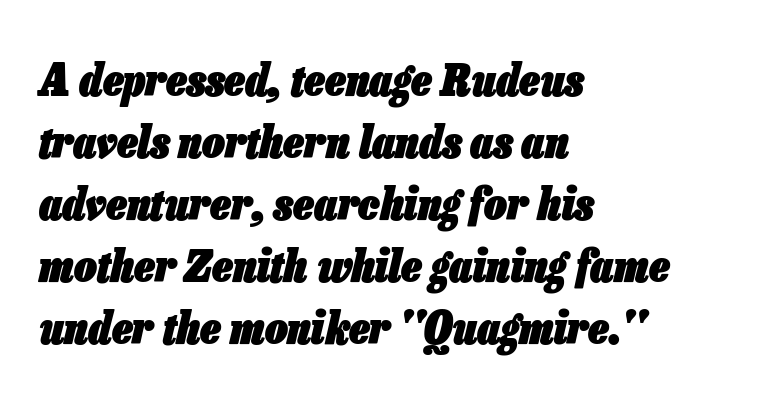
The image shows 45 px heavy, condensed type, italic (leaning right); set left-aligned, normal line spacing (1.38x), normal letter spacing, not underlined; low stroke contrast and a medium x-height.
